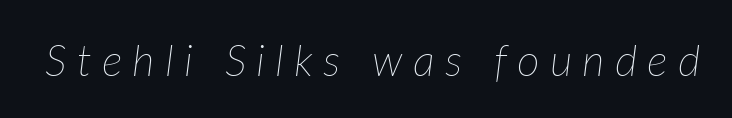
{"italic": "yes", "lean": "right", "slant_degrees": 7, "bold": "no", "weight": "thin", "width": "normal", "stroke_contrast": "low", "x_height": "medium", "monospaced": "no", "underline": "no", "letter_spacing": "wide", "letter_spacing_em": 0.23, "glyph_px": 44}
